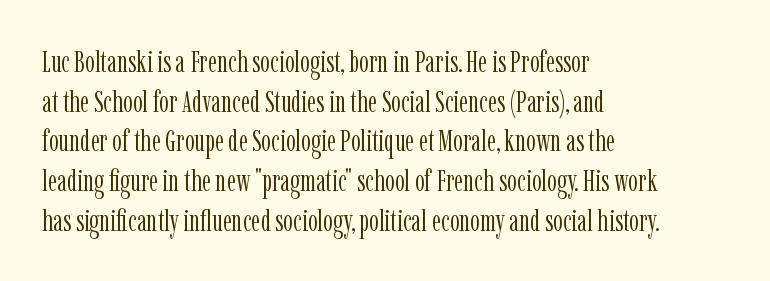
Q: Is the text bold? A: No.
Q: Is the text italic (slanted)? A: No, it is upright.
Q: Is the typeface a serif or a sans-serif typeface? A: Serif.
Q: Is the text underlined? A: No.
Q: How is the paragraph aligned? A: Left-aligned.
Q: Is the spacing between letters normal or unusually wide? A: Normal.
Q: Is the spacing between lines tight, normal or loose? A: Normal.
Q: Width (condensed, normal, or wide)? A: Condensed.
Q: Stroke contrast? A: Low.
Q: x-height? A: Medium.
Q: Monospaced? A: No.
